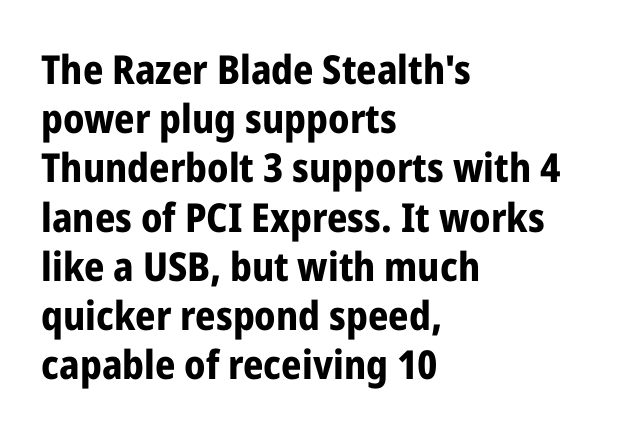
Q: Is the text bold? A: Yes.
Q: Is the text italic (slanted)? A: No, it is upright.
Q: Is the typeface a serif or a sans-serif typeface? A: Sans-serif.
Q: Is the text underlined? A: No.
Q: How is the paragraph aligned? A: Left-aligned.
Q: Is the spacing between letters normal or unusually wide? A: Normal.
Q: Width (condensed, normal, or wide)? A: Condensed.
Q: Stroke contrast? A: Low.
Q: x-height? A: Medium.
Q: Monospaced? A: No.
